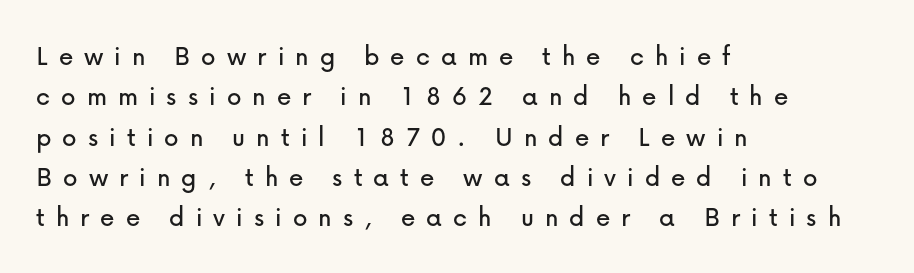
The baseline area is clear. Leading matches the norm, producing a regular column. Inter-character spacing is expanded well beyond the font's built-in metrics. You can tell from the bare stems that sans-serif type was used.
